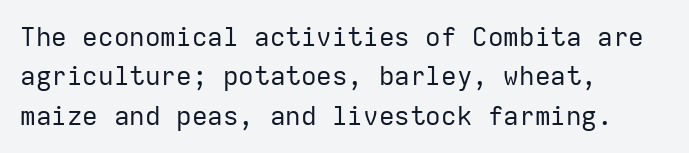
{"italic": "no", "bold": "no", "underline": "no", "align": "left", "line_spacing": "normal", "line_spacing_ratio": 1.51, "letter_spacing": "normal", "letter_spacing_em": 0.0, "glyph_px": 26}
